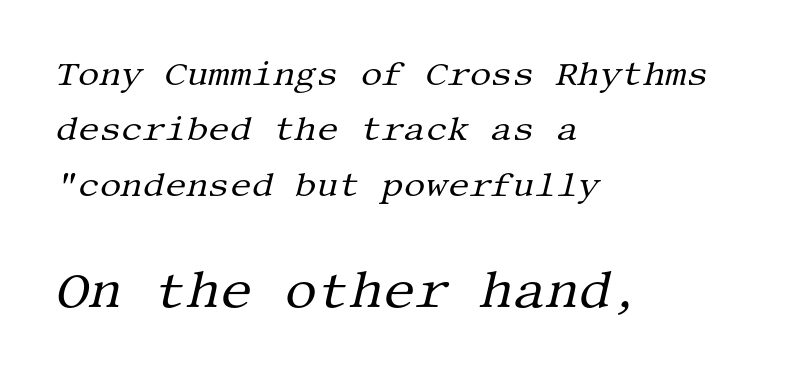
The image shows 51 px regular-weight serif type, italic (leaning right); set left-aligned, normal line spacing (1.63x), normal letter spacing, not underlined; the second (bottom) block is 1.5x larger; medium stroke contrast and a large x-height.
